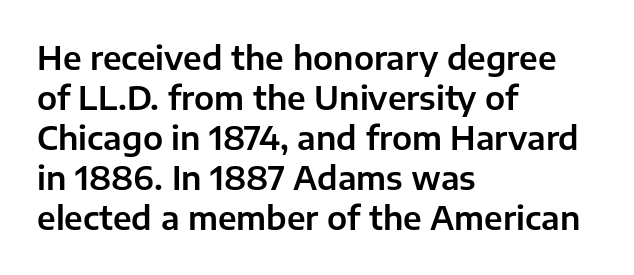
The image shows 32 px sans-serif type, upright; set left-aligned, normal line spacing (1.25x), normal letter spacing, not underlined; low stroke contrast and a medium x-height.
